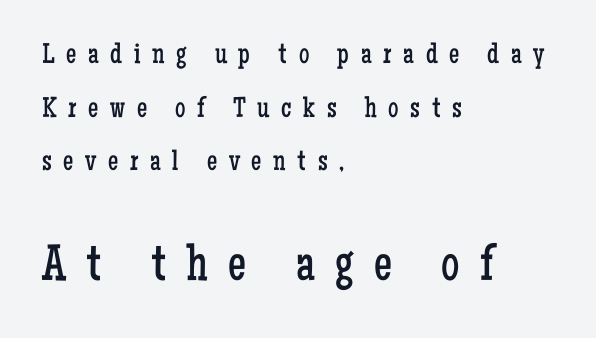
{"serif": "yes", "italic": "no", "bold": "no", "weight": "regular", "width": "condensed", "stroke_contrast": "low", "x_height": "medium", "monospaced": "no", "underline": "no", "align": "left", "line_spacing_ratio": 1.85, "letter_spacing": "wide", "letter_spacing_em": 0.4, "larger_block": "second", "size_ratio": 1.76, "glyph_px": 51}
